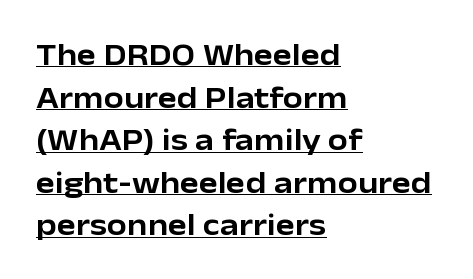
Between one letter and the next there's only the usual sliver of space. Rows of type keep a routine distance in the vertical direction. The font family rendered here belongs to the sans-serif group. You can see a thin bar hugging the bottom of the glyphs. The lines are quadded left.
